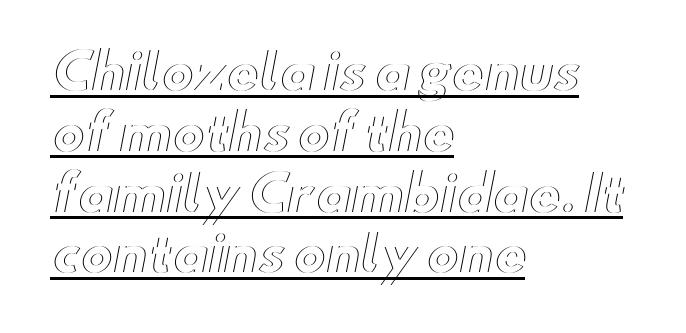
The rendering keeps characters at their native spacing. In CSS terms this would be text-align: left. Character widths vary here, with narrow letters taking less room than wide ones.
